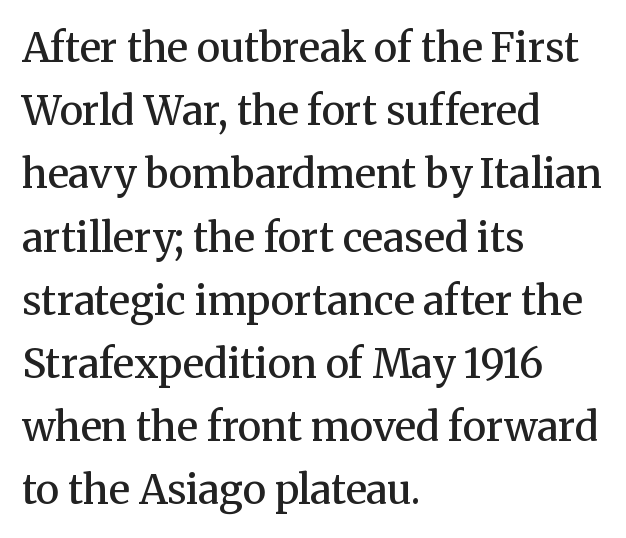
The image shows 40 px semibold serif type, upright; set left-aligned, normal line spacing (1.58x), normal letter spacing, not underlined; medium stroke contrast and a medium x-height.
